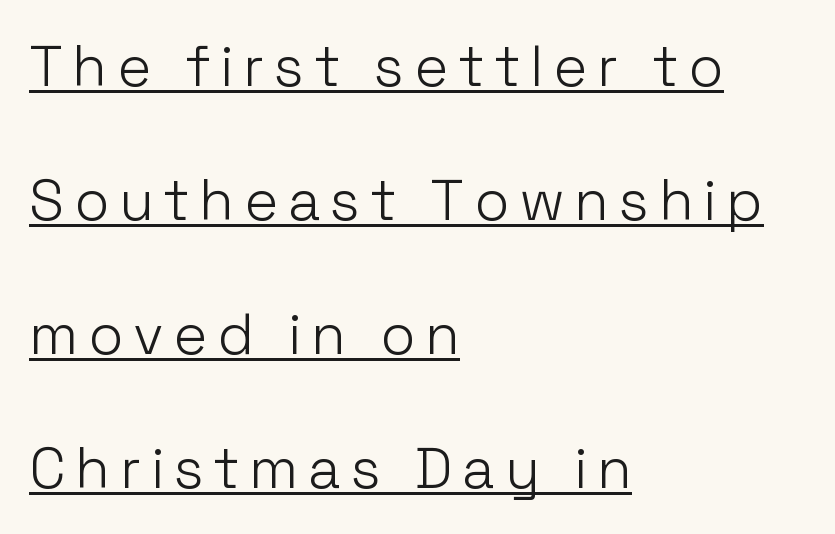
{"serif": "no", "italic": "no", "bold": "no", "weight": "light", "width": "normal", "stroke_contrast": "low", "x_height": "medium", "monospaced": "no", "underline": "yes", "align": "left", "line_spacing": "loose", "line_spacing_ratio": 2.35, "glyph_px": 57}
